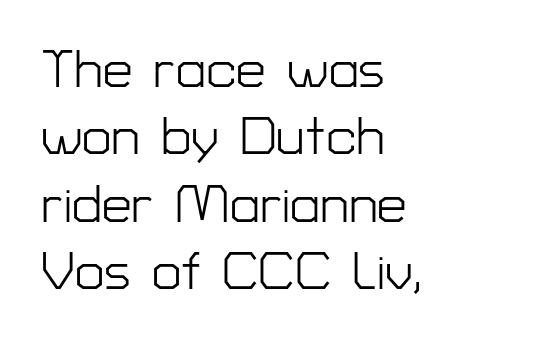
In terms of letterform style, serifs are entirely absent. Bare-footed words on every line. Here the designer chose a conventional face with non-uniform glyph widths. The typesetter chose a ragged-right arrangement here. Summary of vertical rhythm: regular, with standard interline spacing. Posture: straight, roman, zero tilt.
